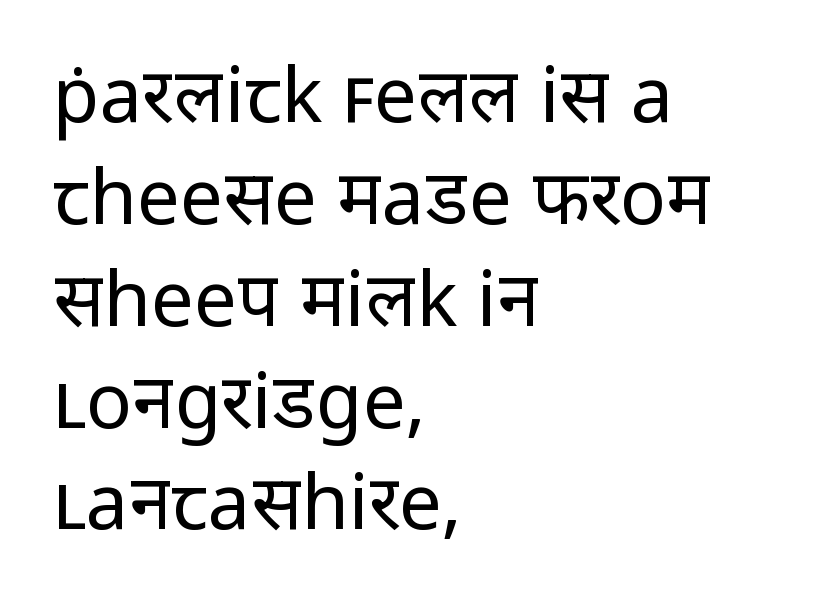
{"serif": "no", "italic": "no", "bold": "no", "weight": "regular", "width": "normal", "stroke_contrast": "low", "x_height": "medium", "monospaced": "no", "underline": "no", "align": "left", "line_spacing": "normal", "line_spacing_ratio": 1.34, "letter_spacing": "normal", "letter_spacing_em": 0.0, "glyph_px": 76}
